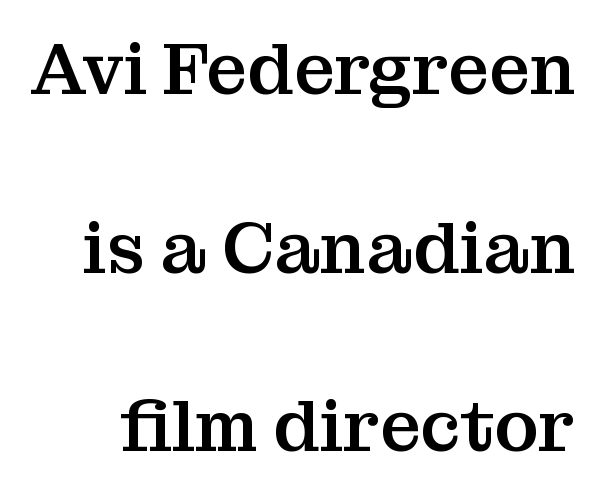
{"serif": "yes", "italic": "no", "width": "normal", "stroke_contrast": "medium", "x_height": "medium", "monospaced": "no", "underline": "no", "line_spacing": "loose", "line_spacing_ratio": 2.48, "letter_spacing": "normal", "letter_spacing_em": 0.0, "glyph_px": 72}
